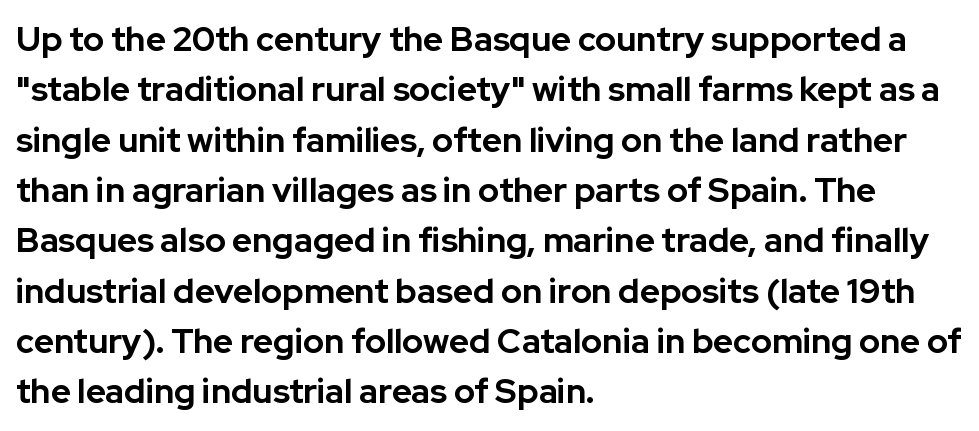
{"serif": "no", "italic": "no", "bold": "yes", "weight": "bold", "width": "normal", "stroke_contrast": "low", "x_height": "medium", "monospaced": "no", "underline": "no", "align": "left", "line_spacing": "normal", "line_spacing_ratio": 1.48, "letter_spacing": "normal", "letter_spacing_em": 0.0, "glyph_px": 34}
